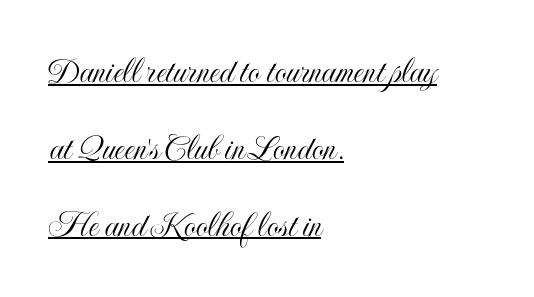
Q: Is the text italic (slanted)? A: Yes.
Q: Is the text underlined? A: Yes.
Q: How is the paragraph aligned? A: Left-aligned.
Q: Is the spacing between letters normal or unusually wide? A: Normal.
Q: Is the spacing between lines tight, normal or loose? A: Loose.
Q: Width (condensed, normal, or wide)? A: Condensed.
Q: x-height? A: Small.
Q: Monospaced? A: No.
